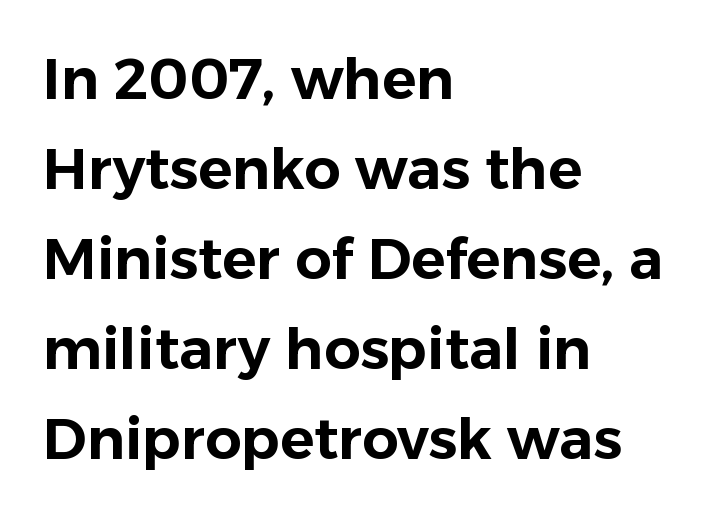
The image shows 57 px sans-serif type, upright; set left-aligned, normal line spacing (1.58x), normal letter spacing, not underlined; low stroke contrast and a medium x-height.
